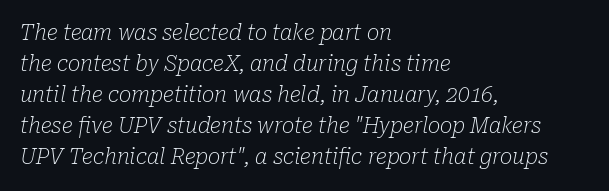
{"italic": "yes", "lean": "right", "slant_degrees": 10, "bold": "no", "underline": "no", "align": "left", "line_spacing": "normal", "line_spacing_ratio": 1.48, "letter_spacing": "normal", "letter_spacing_em": 0.0, "glyph_px": 21}
